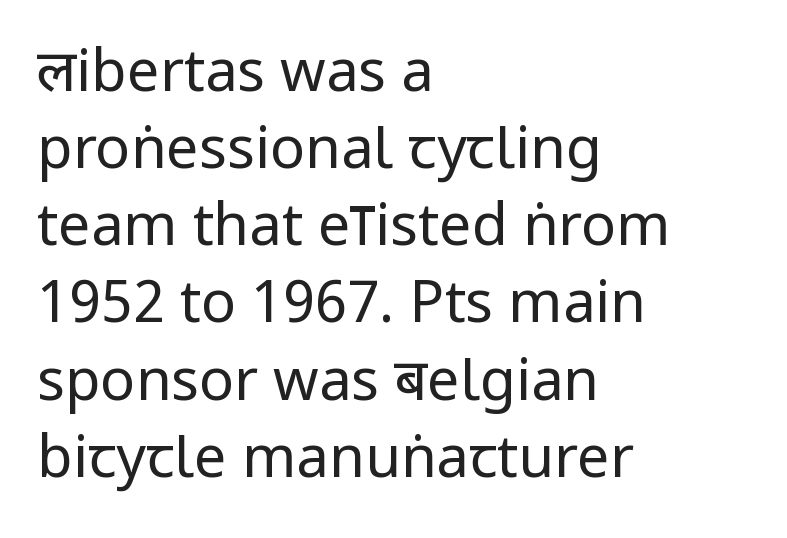
{"serif": "no", "italic": "no", "bold": "no", "weight": "regular", "width": "condensed", "stroke_contrast": "low", "x_height": "large", "monospaced": "no", "underline": "no", "align": "left", "line_spacing": "normal", "line_spacing_ratio": 1.33, "letter_spacing": "normal", "letter_spacing_em": 0.0, "glyph_px": 58}
